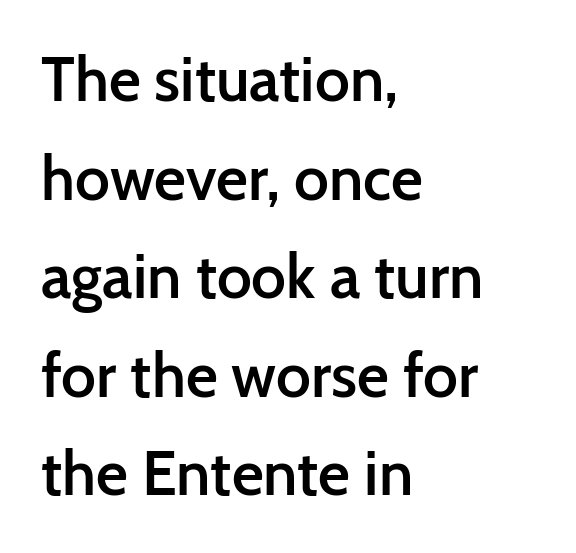
{"serif": "no", "italic": "no", "bold": "semi", "weight": "semibold", "width": "normal", "stroke_contrast": "low", "x_height": "medium", "monospaced": "no", "underline": "no", "align": "left", "line_spacing": "normal", "line_spacing_ratio": 1.59, "letter_spacing": "normal", "letter_spacing_em": 0.0, "glyph_px": 62}
